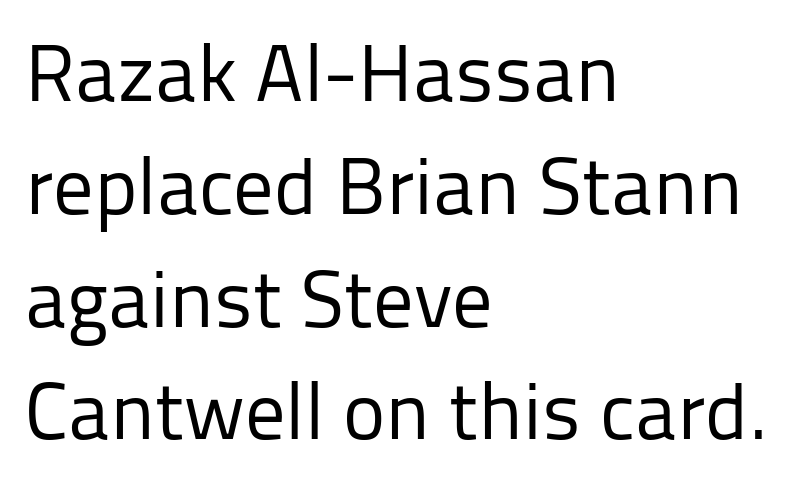
{"serif": "no", "italic": "no", "bold": "no", "weight": "regular", "width": "normal", "stroke_contrast": "low", "x_height": "medium", "monospaced": "no", "underline": "no", "align": "left", "line_spacing": "normal", "line_spacing_ratio": 1.41, "letter_spacing": "normal", "letter_spacing_em": 0.0, "glyph_px": 80}
